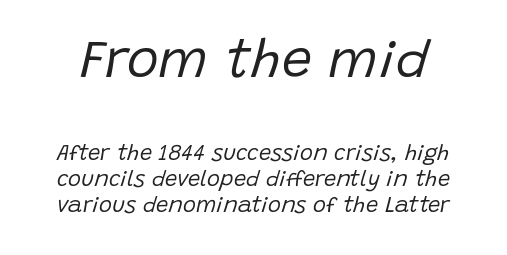
{"italic": "yes", "lean": "right", "slant_degrees": 15, "bold": "no", "weight": "regular", "width": "normal", "stroke_contrast": "low", "x_height": "large", "monospaced": "no", "underline": "no", "line_spacing_ratio": 1.17, "letter_spacing": "normal", "letter_spacing_em": 0.0, "larger_block": "first", "size_ratio": 2.45, "glyph_px": 54}
